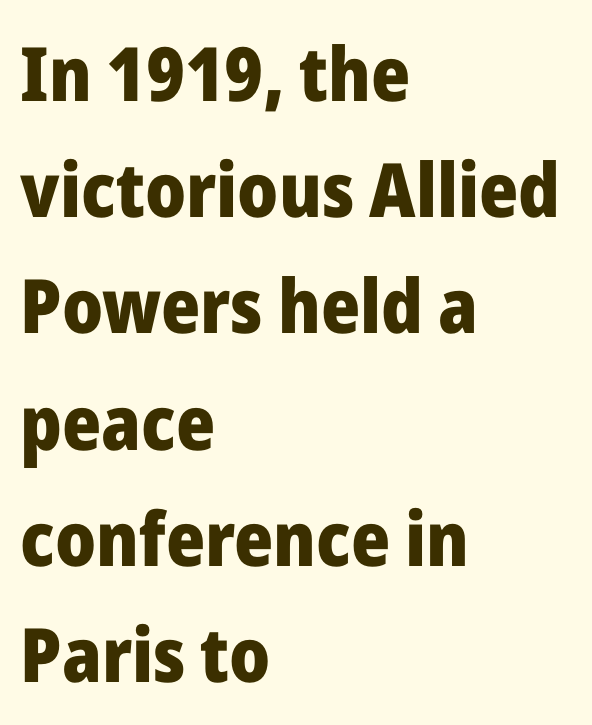
What's the leading like? Ordinary, nothing unusual. The rendering uses natural spacing where letterforms have individual widths. Each row of text sits above clean, open space. This sample is left-justified, so line endings fall wherever the words run out. In terms of weight, the rendering is a true, heavy bold.
